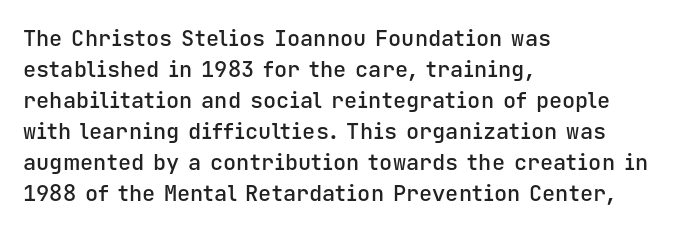
Q: Is the text bold? A: Semi-bold.
Q: Is the text italic (slanted)? A: No, it is upright.
Q: Is the text underlined? A: No.
Q: How is the paragraph aligned? A: Left-aligned.
Q: Is the spacing between letters normal or unusually wide? A: Normal.
Q: Is the spacing between lines tight, normal or loose? A: Normal.
